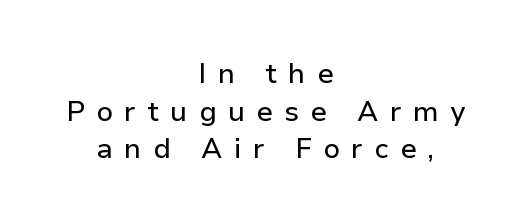
Check where the strokes stop: nothing finishes them off — pure sans. This is the regular roman posture of the typeface. The letters are spread apart with noticeably loose tracking. The vertical gap from one line to the next is medium. The passage shown is typed in a proportional face where columns would drift.
